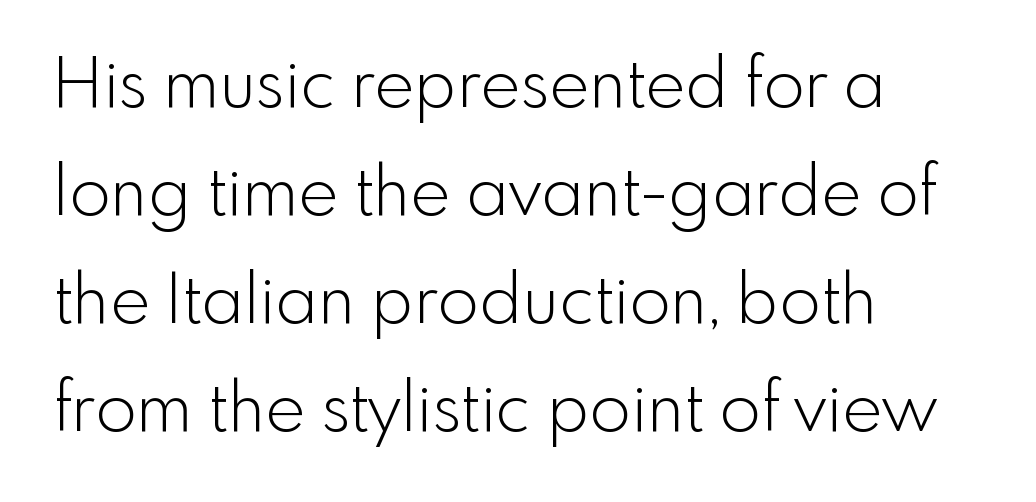
The image shows 68 px light sans-serif type, upright; set left-aligned, normal line spacing (1.59x), normal letter spacing, not underlined; a small x-height.
